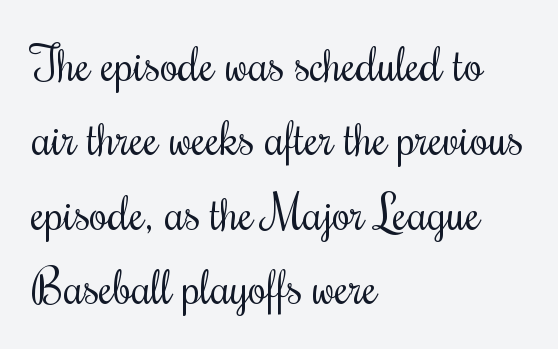
{"bold": "no", "weight": "regular", "width": "condensed", "stroke_contrast": "medium", "x_height": "small", "monospaced": "no", "underline": "no", "align": "left", "line_spacing": "normal", "line_spacing_ratio": 1.58, "letter_spacing": "normal", "letter_spacing_em": 0.0, "glyph_px": 47}
